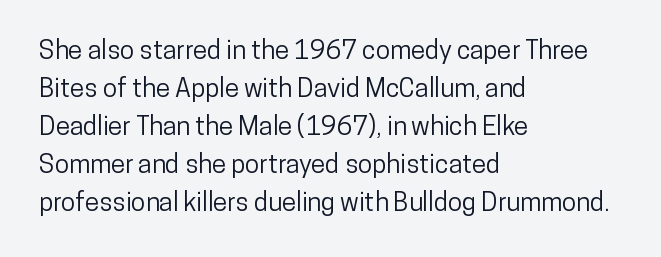
The image shows 26 px text type, upright; set left-aligned, normal line spacing (1.46x), normal letter spacing, not underlined.
